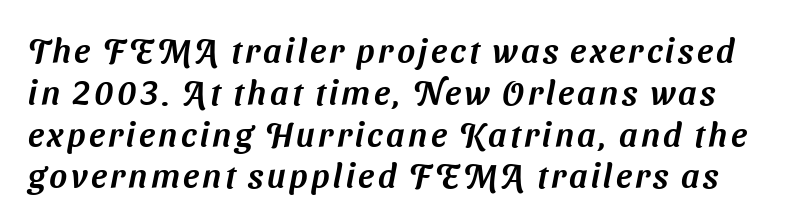
{"serif": "no", "width": "normal", "stroke_contrast": "medium", "x_height": "medium", "monospaced": "no", "underline": "no", "line_spacing_ratio": 1.23, "glyph_px": 34}
